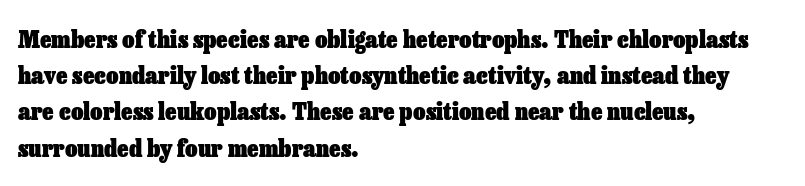
Q: Is the text bold? A: Yes.
Q: Is the text italic (slanted)? A: No, it is upright.
Q: Is the text underlined? A: No.
Q: How is the paragraph aligned? A: Left-aligned.
Q: Is the spacing between letters normal or unusually wide? A: Normal.
Q: Is the spacing between lines tight, normal or loose? A: Normal.
